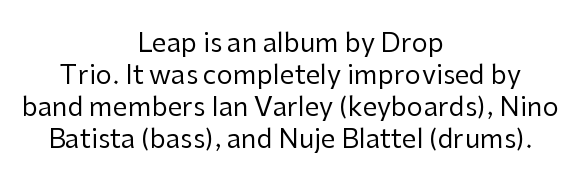
Descenders hang freely into open space. The rendering positions every line midway between the sides. The cut favours lightness, reaching ordinary text weight at its darkest. The type is set solid horizontally, with unmodified tracking.
